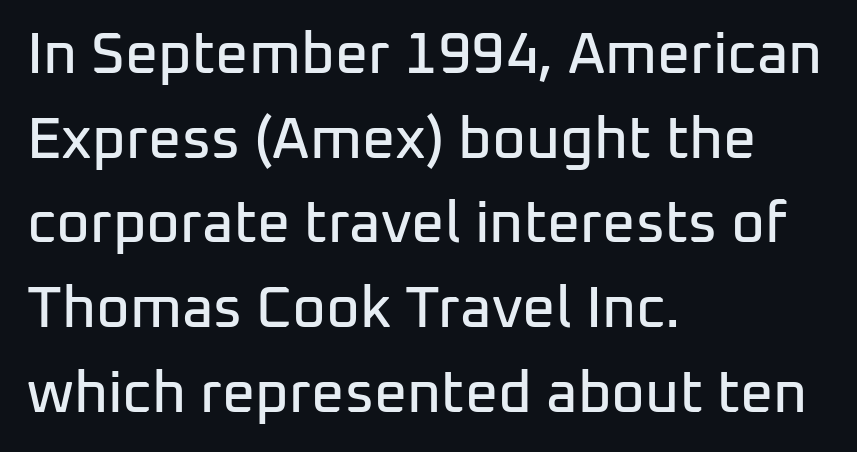
All the whitespace from short lines collects on the right. Is there much room between lines? A standard amount, neither cramped nor airy. The passage shown is typed in a proportional face where columns would drift. The space beneath each line is pristine and unruled.
